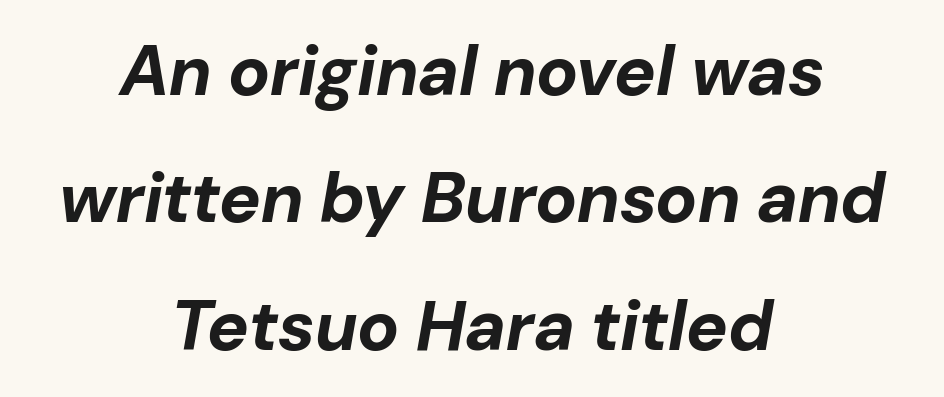
The string is rendered with underlining switched off. Look at the stroke-to-counter ratio: heavy, a bold. Do the characters align in a grid? No, the font is proportional. One-word summary of the alignment: center.
